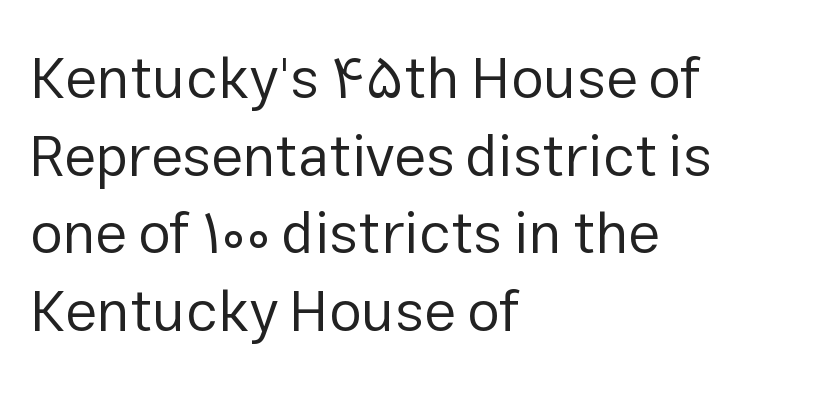
{"serif": "no", "italic": "no", "bold": "no", "weight": "regular", "width": "normal", "stroke_contrast": "low", "x_height": "medium", "monospaced": "no", "underline": "no", "align": "left", "line_spacing": "normal", "line_spacing_ratio": 1.34, "letter_spacing": "normal", "letter_spacing_em": 0.0, "glyph_px": 58}
